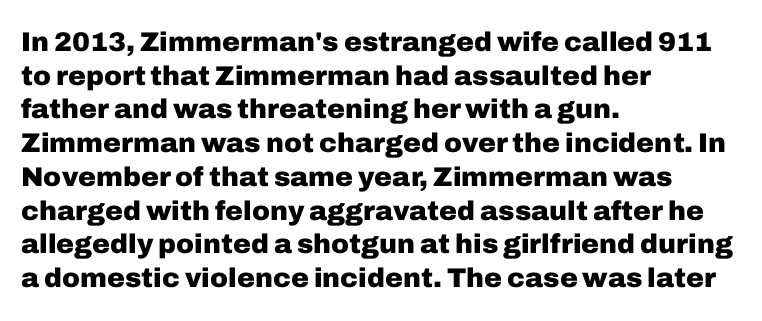
{"italic": "no", "bold": "yes", "underline": "no", "align": "left", "line_spacing": "normal", "line_spacing_ratio": 1.25, "letter_spacing": "normal", "letter_spacing_em": 0.0, "glyph_px": 27}
